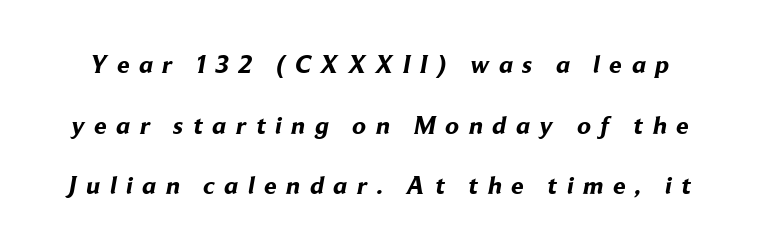
Q: Is the text bold? A: Yes.
Q: Is the text underlined? A: No.
Q: Is the spacing between letters normal or unusually wide? A: Unusually wide.
Q: Is the spacing between lines tight, normal or loose? A: Loose.
